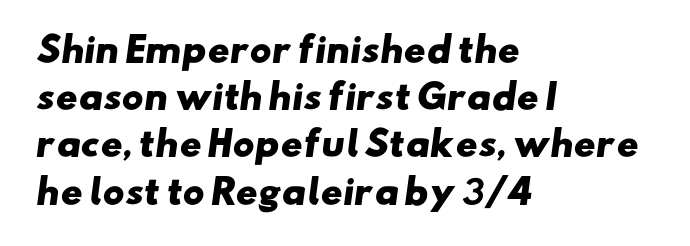
Visually the block forms a straight wall on the left and a jagged coastline on the right. Type without underlining. No feet cap the strokes, marking this as sans-serif type. The letters advance in unequal steps, a hallmark of proportional type. This sample uses plain, unmodified letter spacing.
